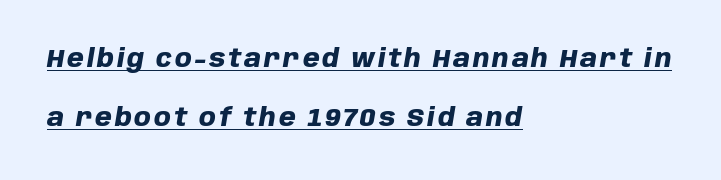
Q: Is the text bold? A: Yes.
Q: Is the text italic (slanted)? A: Yes, it leans right by about 10 degrees.
Q: Is the text underlined? A: Yes.
Q: How is the paragraph aligned? A: Left-aligned.
Q: Is the spacing between lines tight, normal or loose? A: Loose.
